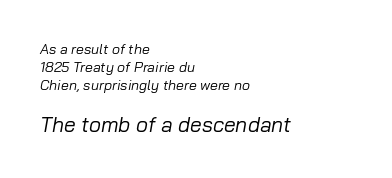
Check under the words: just untouched page. Regular leading. All the whitespace from short lines collects on the right. Does the lettering tilt? It does — this is italic. The letters sit at their default tracking, neither squeezed nor spread.
